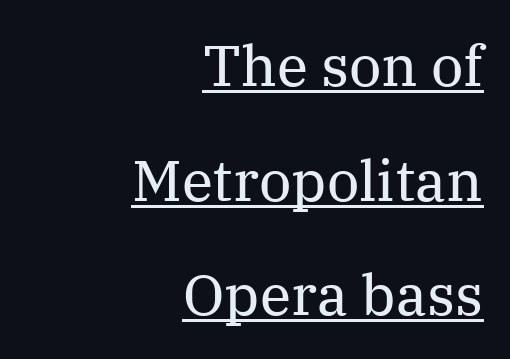
{"serif": "yes", "italic": "no", "bold": "no", "weight": "regular", "width": "normal", "stroke_contrast": "medium", "x_height": "medium", "monospaced": "no", "underline": "yes", "align": "right", "line_spacing": "loose", "line_spacing_ratio": 2.01, "letter_spacing": "normal", "letter_spacing_em": 0.0, "glyph_px": 57}
